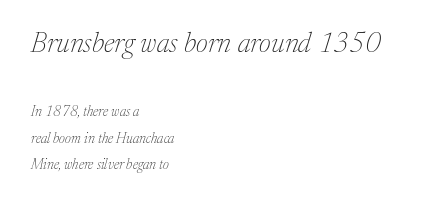
Q: Is the text bold? A: No.
Q: Is the text italic (slanted)? A: Yes, it leans right by about 17 degrees.
Q: Is the typeface a serif or a sans-serif typeface? A: Serif.
Q: Is the text underlined? A: No.
Q: How is the paragraph aligned? A: Left-aligned.
Q: Is the spacing between letters normal or unusually wide? A: Normal.
Q: Which block of text is set in a larger size, the first (top) or the second (bottom)? A: The first (top) one.
Q: Width (condensed, normal, or wide)? A: Normal.
Q: Stroke contrast? A: Medium.
Q: x-height? A: Medium.
Q: Monospaced? A: No.
